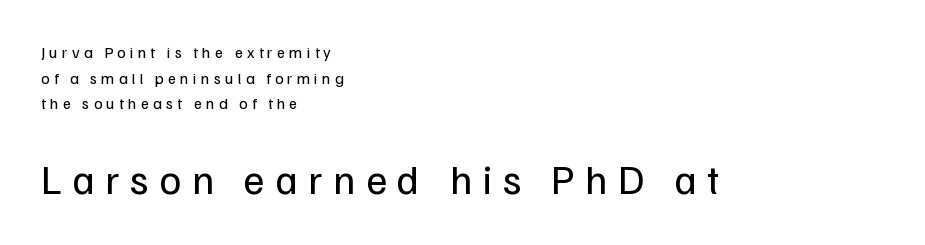
Reading top to bottom, the characters get bigger at the block break. The rendering shows plain stroke endings on the letterforms — a sans-serif design. Proportional: the letters do not fall into vertical columns. Baseline-to-baseline distance is the conventional proportion of letter height. Display-style spreading of the glyphs; the letterfit is very open. In CSS terms this would be text-align: left.
